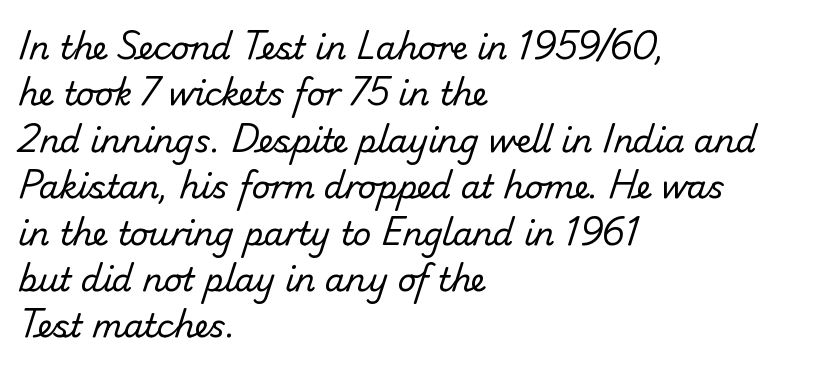
{"serif": "no", "bold": "no", "weight": "regular", "width": "normal", "stroke_contrast": "low", "x_height": "small", "monospaced": "no", "underline": "no", "align": "left", "line_spacing": "normal", "line_spacing_ratio": 1.45, "letter_spacing": "normal", "letter_spacing_em": 0.0, "glyph_px": 32}
